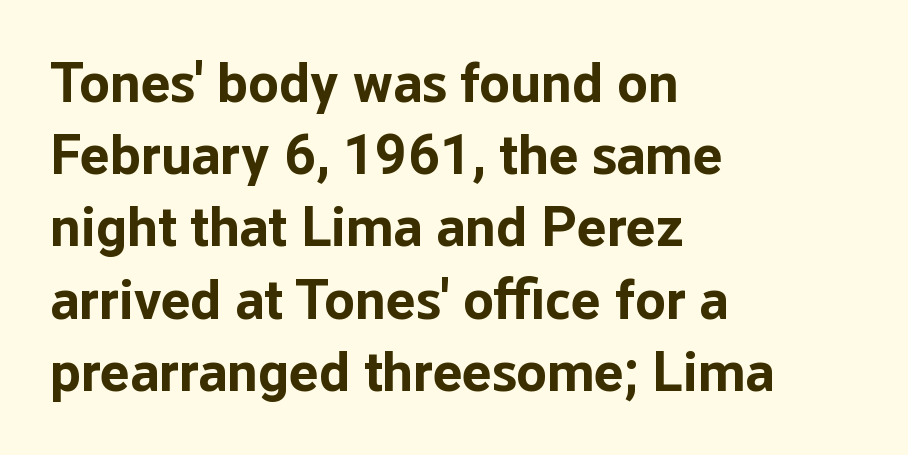
The image shows 56 px bold sans-serif type, upright; set left-aligned, normal line spacing (1.29x), normal letter spacing, not underlined; low stroke contrast and a medium x-height.
